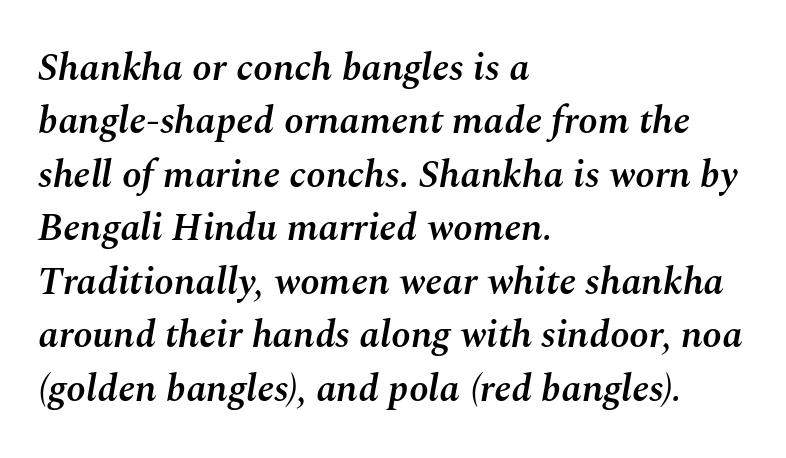
{"italic": "yes", "lean": "right", "slant_degrees": 10, "bold": "semi", "weight": "semibold", "width": "normal", "stroke_contrast": "medium", "x_height": "medium", "monospaced": "no", "underline": "no", "align": "left", "line_spacing": "normal", "line_spacing_ratio": 1.37, "letter_spacing": "normal", "letter_spacing_em": 0.0, "glyph_px": 39}
